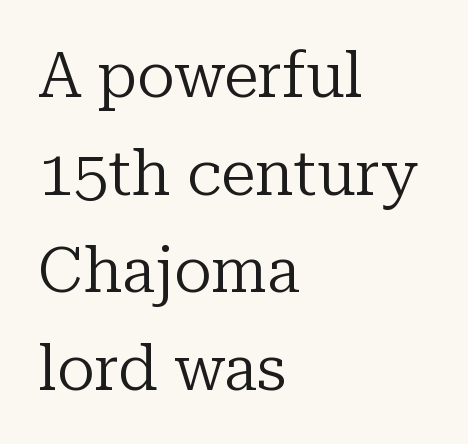
The image shows 63 px regular-weight serif type, upright; set left-aligned, normal line spacing (1.55x), normal letter spacing, not underlined; low stroke contrast and a medium x-height.
